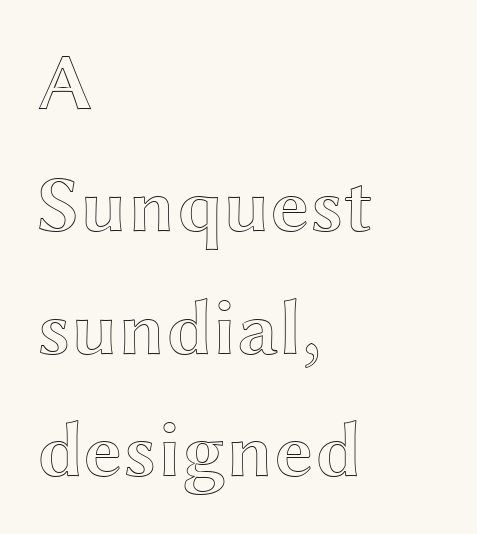
Q: Is the text italic (slanted)? A: No, it is upright.
Q: Is the text underlined? A: No.
Q: How is the paragraph aligned? A: Left-aligned.
Q: Is the spacing between letters normal or unusually wide? A: Normal.
Q: Is the spacing between lines tight, normal or loose? A: Normal.
Q: Width (condensed, normal, or wide)? A: Wide.
Q: x-height? A: Medium.
Q: Monospaced? A: No.
